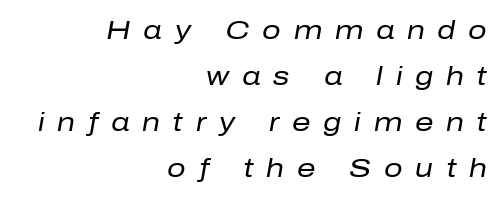
The image shows 26 px text type, italic (leaning right); set right-aligned, line spacing 1.77x, unusually wide letter spacing (+0.49 em), not underlined.
